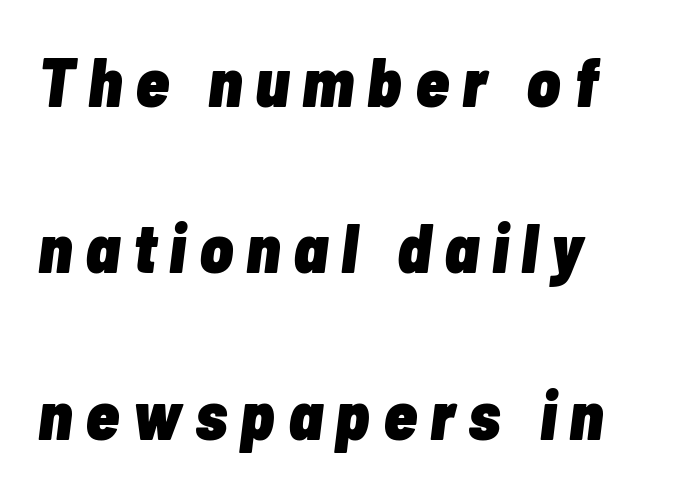
Vertical spacing — loose. The typography opts for an oblique posture over an upright one. You could not count columns in this text — the font is proportionally spaced. Alignment: flush left.
